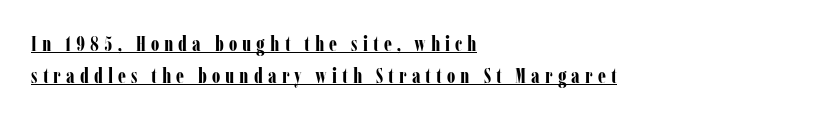
The image shows 21 px bold type, upright; set left-aligned, normal line spacing (1.53x), unusually wide letter spacing (+0.24 em), underlined.
